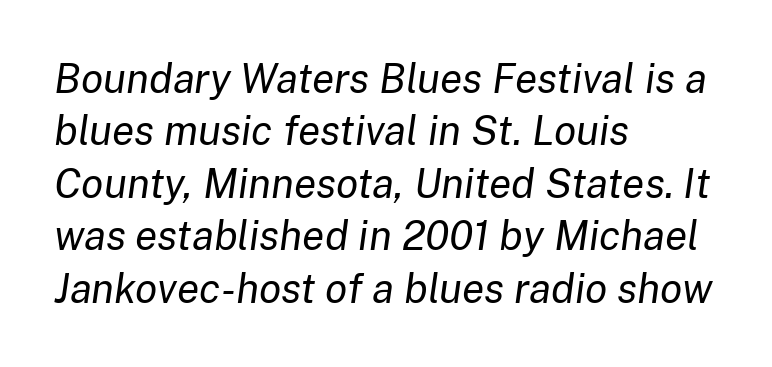
Q: Is the text bold? A: No.
Q: Is the text italic (slanted)? A: Yes, it leans right by about 8 degrees.
Q: Is the text underlined? A: No.
Q: How is the paragraph aligned? A: Left-aligned.
Q: Is the spacing between letters normal or unusually wide? A: Normal.
Q: Is the spacing between lines tight, normal or loose? A: Normal.
Q: Width (condensed, normal, or wide)? A: Normal.
Q: Stroke contrast? A: Low.
Q: x-height? A: Medium.
Q: Monospaced? A: No.
